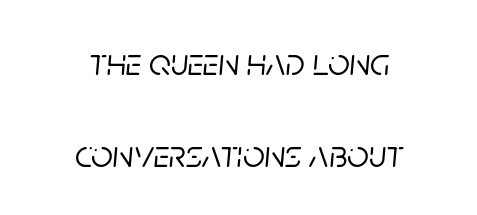
Q: Is the text italic (slanted)? A: Yes, it leans right by about 5 degrees.
Q: Is the text underlined? A: No.
Q: How is the paragraph aligned? A: Centered.
Q: Is the spacing between letters normal or unusually wide? A: Normal.
Q: Is the spacing between lines tight, normal or loose? A: Loose.
Q: Width (condensed, normal, or wide)? A: Normal.
Q: Stroke contrast? A: Low.
Q: x-height? A: Large.
Q: Monospaced? A: No.
